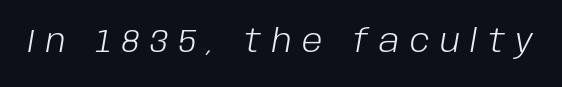
Weight: regular or lighter. No word sits above an underline. Tracking here is generous; glyphs stand well apart from one another. Proportional: the letters do not fall into vertical columns. There's an unmistakable incline to the writing here.
